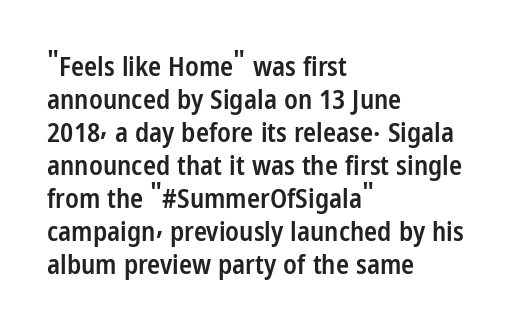
The compositor pushed each line to the left boundary. The space beneath each line is pristine and unruled. Moderately thickened strokes mark this as semibold type. Letter spacing: default. Quick note: not italic, upright.
